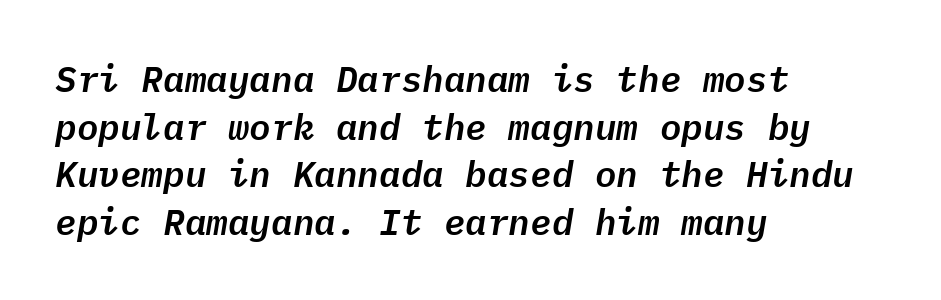
The image shows 36 px text type, italic (leaning right), monospaced; set left-aligned, normal line spacing (1.32x), normal letter spacing, not underlined; low stroke contrast and a medium x-height.
